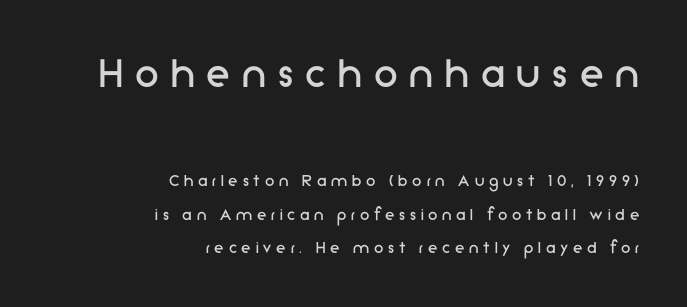
{"serif": "no", "italic": "no", "bold": "no", "weight": "regular", "width": "normal", "stroke_contrast": "low", "x_height": "medium", "monospaced": "no", "underline": "no", "align": "right", "line_spacing_ratio": 1.75, "letter_spacing": "wide", "letter_spacing_em": 0.25, "larger_block": "first", "size_ratio": 2.53, "glyph_px": 48}
